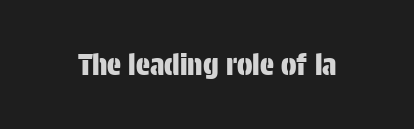
Q: Is the text italic (slanted)? A: No, it is upright.
Q: Is the typeface a serif or a sans-serif typeface? A: Sans-serif.
Q: Is the text underlined? A: No.
Q: Is the spacing between letters normal or unusually wide? A: Normal.
Q: Width (condensed, normal, or wide)? A: Condensed.
Q: Stroke contrast? A: Low.
Q: x-height? A: Large.
Q: Monospaced? A: No.
